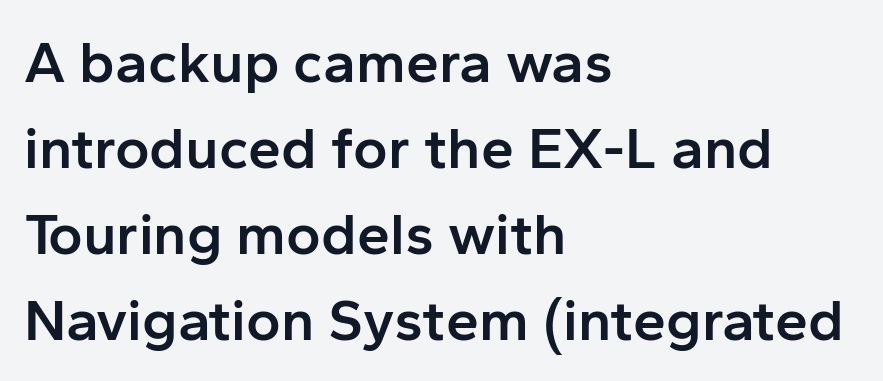
The image shows 59 px semibold sans-serif type, upright; set left-aligned, normal line spacing (1.46x), normal letter spacing, not underlined; low stroke contrast and a medium x-height.
